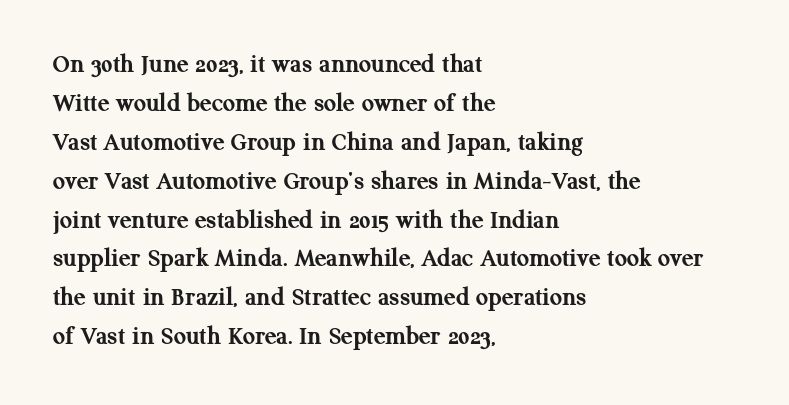
Line starts are locked; line ends wander. On the weight axis this lands at bold, roughly 700. Italic: no, the glyphs are upright roman. Glance below the letters and you will spot only blank space.
